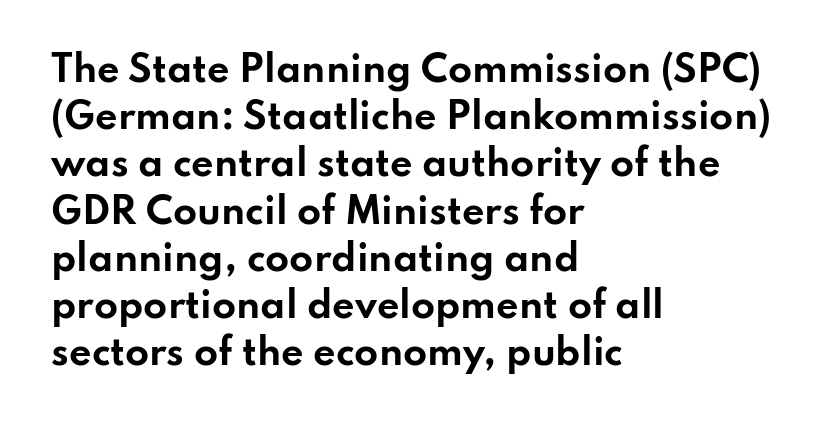
Q: Is the text bold? A: Yes.
Q: Is the text italic (slanted)? A: No, it is upright.
Q: Is the typeface a serif or a sans-serif typeface? A: Sans-serif.
Q: Is the text underlined? A: No.
Q: How is the paragraph aligned? A: Left-aligned.
Q: Is the spacing between letters normal or unusually wide? A: Normal.
Q: Is the spacing between lines tight, normal or loose? A: Normal.
Q: Width (condensed, normal, or wide)? A: Wide.
Q: Stroke contrast? A: Low.
Q: x-height? A: Small.
Q: Monospaced? A: No.
